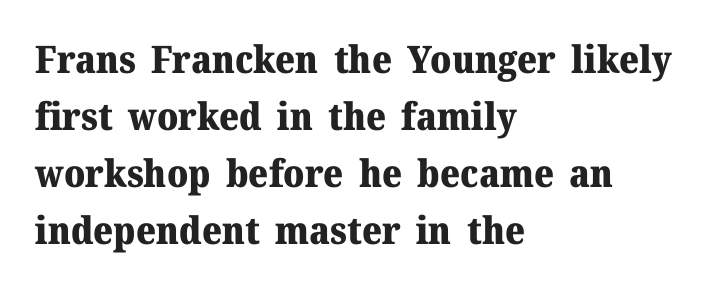
The image shows 38 px heavy serif type, upright; set left-aligned, normal line spacing (1.5x), normal letter spacing, not underlined; medium stroke contrast and a medium x-height.
